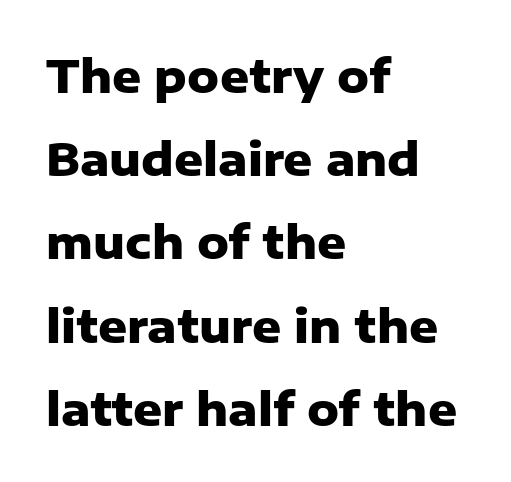
{"serif": "no", "italic": "no", "bold": "yes", "weight": "heavy", "width": "normal", "stroke_contrast": "low", "x_height": "medium", "monospaced": "no", "underline": "no", "align": "left", "line_spacing_ratio": 1.85, "letter_spacing": "normal", "letter_spacing_em": 0.0, "glyph_px": 45}
